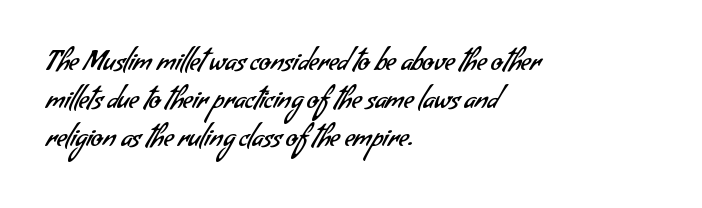
The image shows 27 px text type; set left-aligned, normal line spacing (1.4x), normal letter spacing, not underlined.
